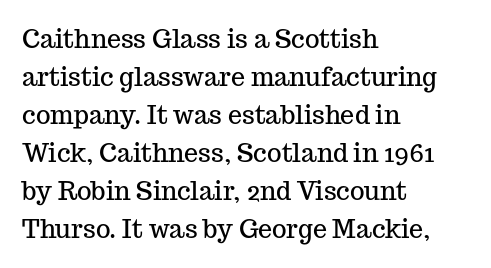
Q: Is the text italic (slanted)? A: No, it is upright.
Q: Is the text underlined? A: No.
Q: How is the paragraph aligned? A: Left-aligned.
Q: Is the spacing between letters normal or unusually wide? A: Normal.
Q: Is the spacing between lines tight, normal or loose? A: Normal.
